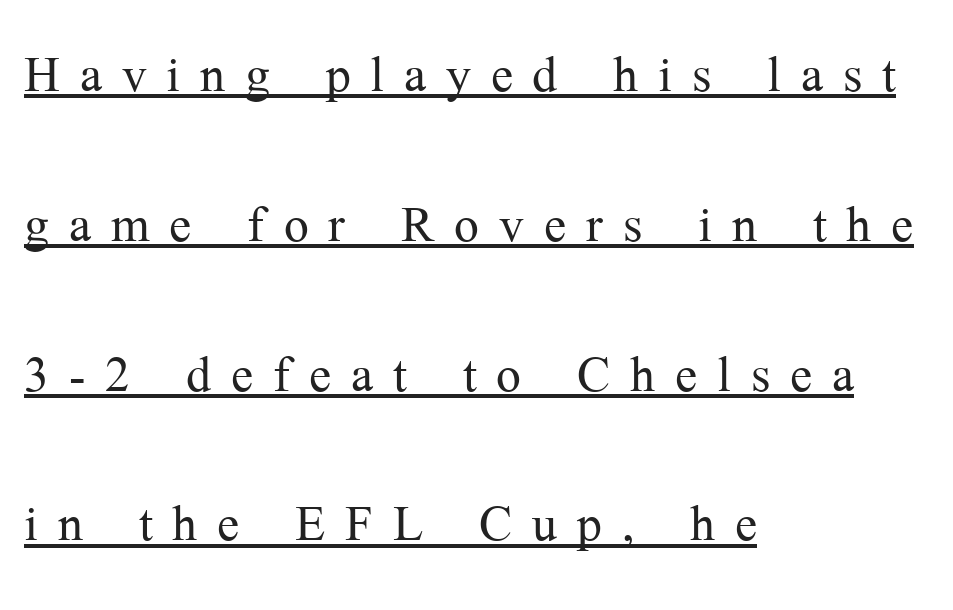
Q: Is the text bold? A: No.
Q: Is the text italic (slanted)? A: No, it is upright.
Q: Is the typeface a serif or a sans-serif typeface? A: Serif.
Q: Is the text underlined? A: Yes.
Q: How is the paragraph aligned? A: Left-aligned.
Q: Is the spacing between letters normal or unusually wide? A: Unusually wide.
Q: Is the spacing between lines tight, normal or loose? A: Loose.
Q: Width (condensed, normal, or wide)? A: Normal.
Q: Stroke contrast? A: Medium.
Q: x-height? A: Medium.
Q: Monospaced? A: No.
